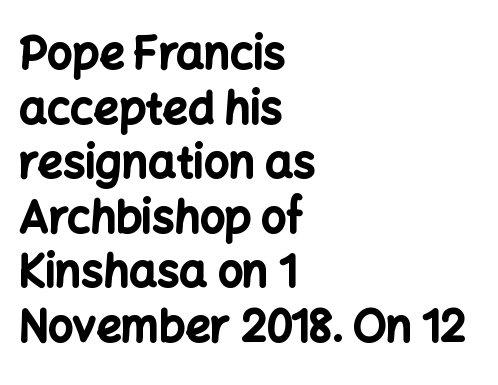
Q: Is the text bold? A: Yes.
Q: Is the text italic (slanted)? A: No, it is upright.
Q: Is the typeface a serif or a sans-serif typeface? A: Sans-serif.
Q: Is the text underlined? A: No.
Q: How is the paragraph aligned? A: Left-aligned.
Q: Is the spacing between letters normal or unusually wide? A: Normal.
Q: Width (condensed, normal, or wide)? A: Normal.
Q: Stroke contrast? A: Low.
Q: x-height? A: Medium.
Q: Monospaced? A: No.
